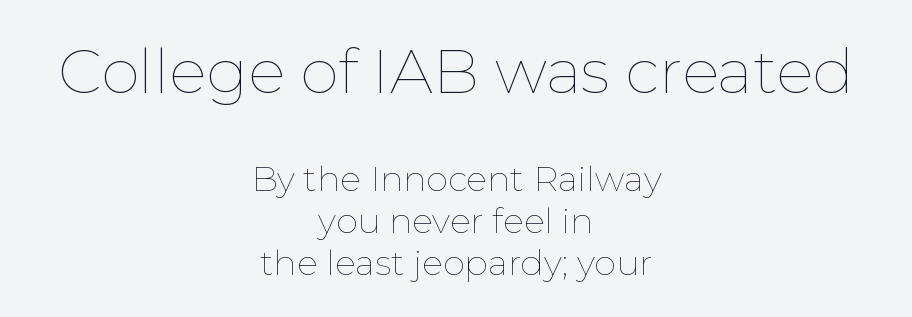
Ascenders rise straight up at ninety degrees. Every row of glyphs is offset so its center matches the block's center. The zone under the glyphs is completely vacant. The type is set solid horizontally, with unmodified tracking. Character widths vary here, with narrow letters taking less room than wide ones.
